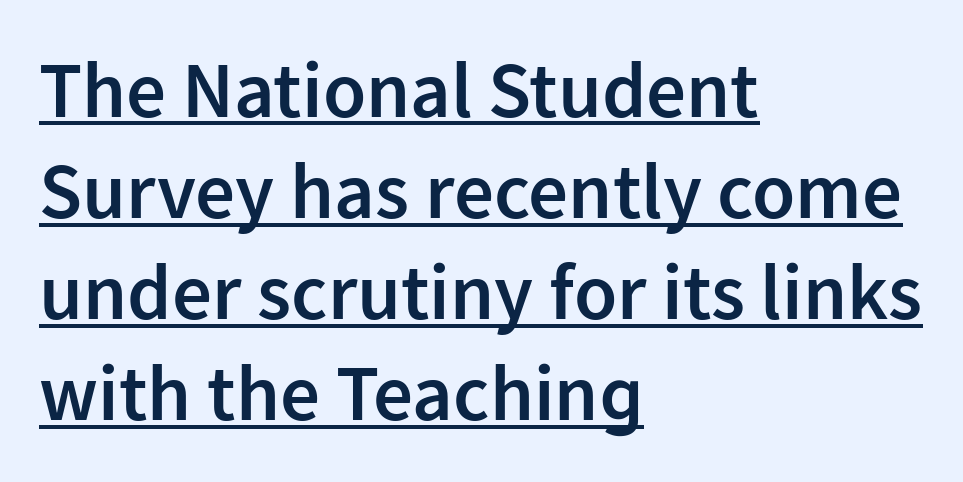
The image shows 79 px semibold sans-serif type, upright; set left-aligned, normal line spacing (1.28x), normal letter spacing, underlined; low stroke contrast and a medium x-height.
